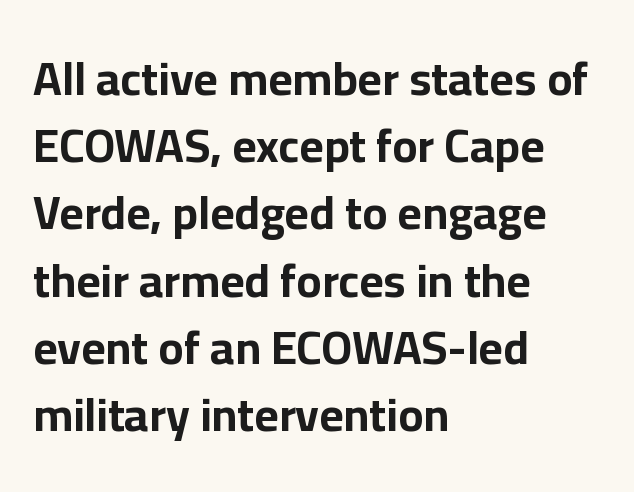
{"serif": "no", "italic": "no", "bold": "yes", "weight": "bold", "width": "normal", "stroke_contrast": "low", "x_height": "medium", "monospaced": "no", "underline": "no", "align": "left", "line_spacing": "normal", "line_spacing_ratio": 1.43, "letter_spacing": "normal", "letter_spacing_em": 0.0, "glyph_px": 47}
